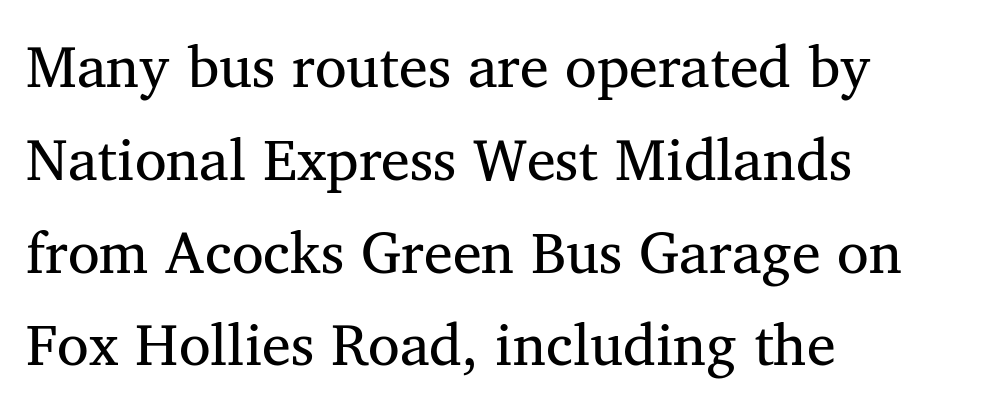
Q: Is the text bold? A: No.
Q: Is the text italic (slanted)? A: No, it is upright.
Q: Is the typeface a serif or a sans-serif typeface? A: Serif.
Q: Is the text underlined? A: No.
Q: How is the paragraph aligned? A: Left-aligned.
Q: Is the spacing between letters normal or unusually wide? A: Normal.
Q: Is the spacing between lines tight, normal or loose? A: Normal.
Q: Width (condensed, normal, or wide)? A: Normal.
Q: Stroke contrast? A: Medium.
Q: x-height? A: Medium.
Q: Monospaced? A: No.
